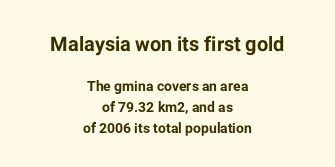
{"italic": "no", "bold": "yes", "underline": "no", "align": "center", "line_spacing": "normal", "line_spacing_ratio": 1.5, "letter_spacing": "normal", "letter_spacing_em": 0.0, "larger_block": "first", "size_ratio": 1.43, "glyph_px": 20}
